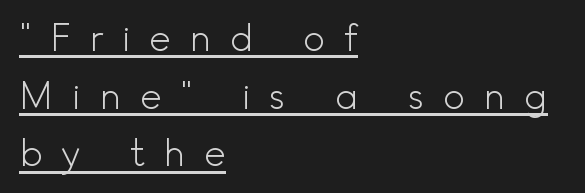
{"serif": "no", "italic": "no", "bold": "no", "weight": "light", "width": "normal", "x_height": "small", "monospaced": "no", "underline": "yes", "align": "left", "line_spacing": "normal", "line_spacing_ratio": 1.56, "letter_spacing": "wide", "letter_spacing_em": 0.5, "glyph_px": 37}
